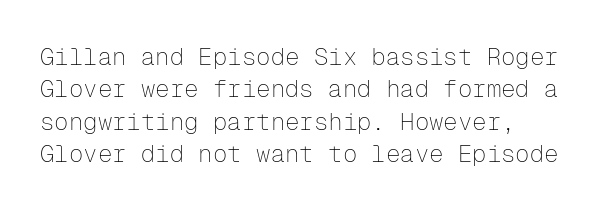
Q: Is the text bold? A: No.
Q: Is the text italic (slanted)? A: No, it is upright.
Q: Is the text underlined? A: No.
Q: Is the spacing between letters normal or unusually wide? A: Normal.
Q: Is the spacing between lines tight, normal or loose? A: Normal.
